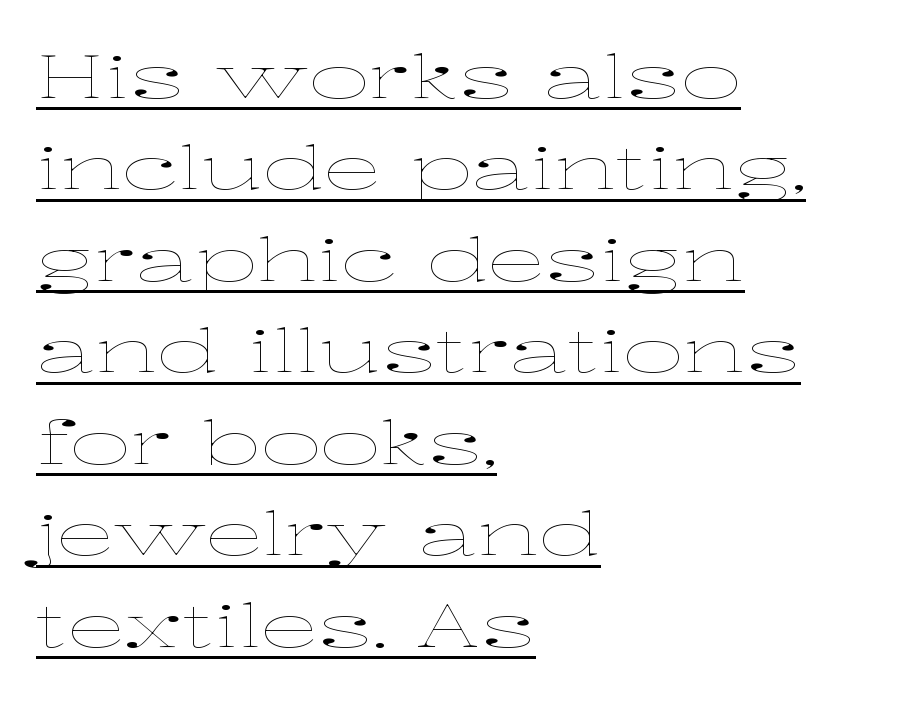
The image shows 59 px thin, wide type, upright; set left-aligned, normal line spacing (1.55x), normal letter spacing, underlined; low stroke contrast and a medium x-height.
